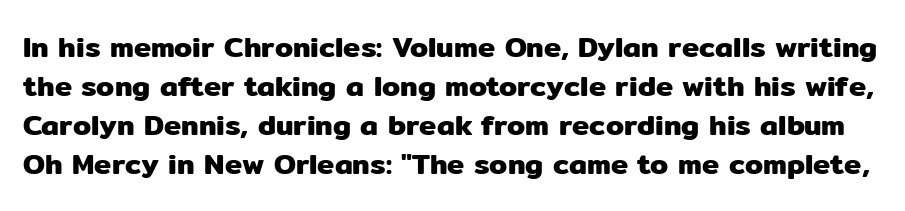
Q: Is the text italic (slanted)? A: No, it is upright.
Q: Is the typeface a serif or a sans-serif typeface? A: Sans-serif.
Q: Is the text underlined? A: No.
Q: Is the spacing between letters normal or unusually wide? A: Normal.
Q: Is the spacing between lines tight, normal or loose? A: Normal.
Q: Width (condensed, normal, or wide)? A: Normal.
Q: Stroke contrast? A: Low.
Q: x-height? A: Medium.
Q: Monospaced? A: No.
